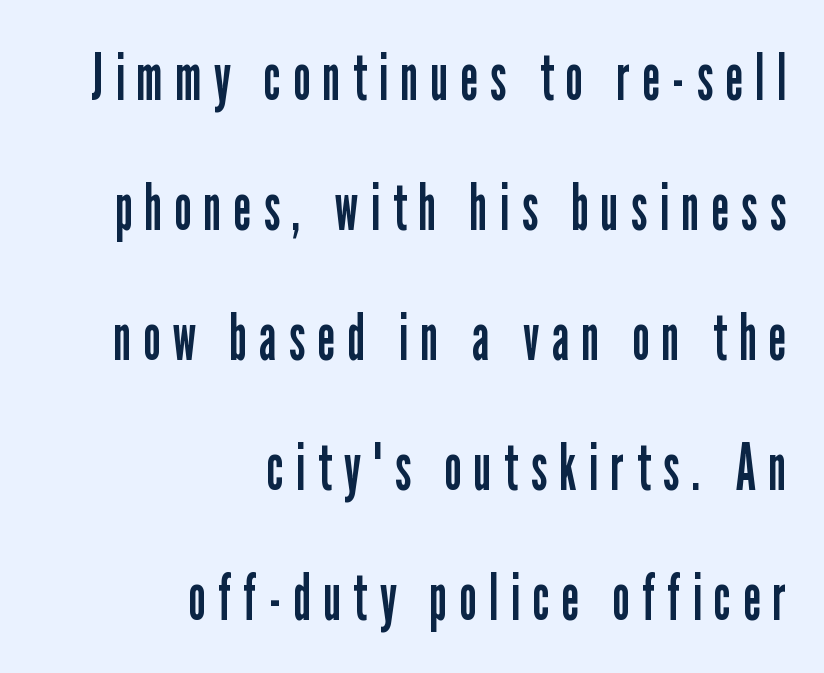
The image shows 64 px regular-weight, condensed sans-serif type, upright; set right-aligned, loose line spacing (2.03x), unusually wide letter spacing (+0.2 em), not underlined; low stroke contrast and a medium x-height.
